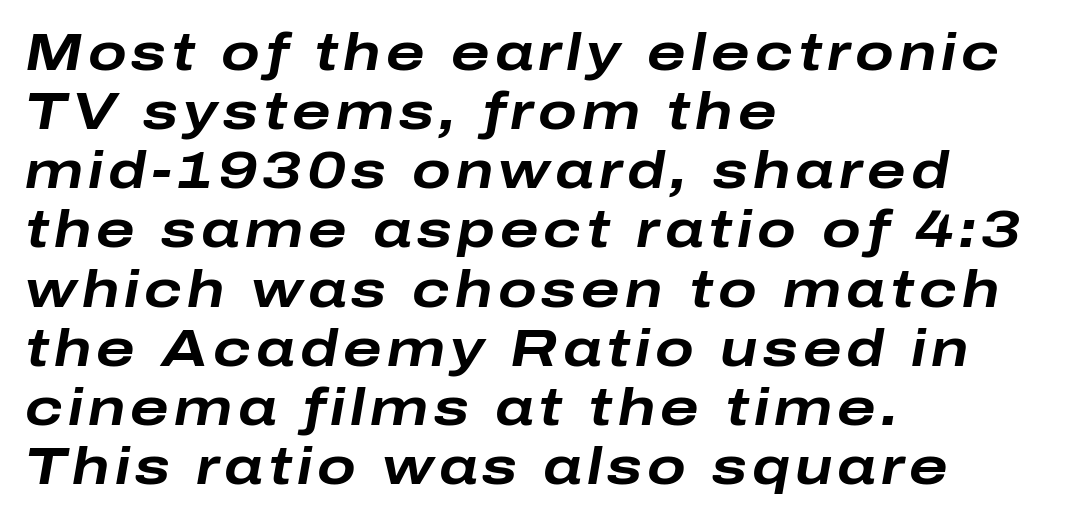
The image shows 51 px bold, wide type, italic (leaning right); set left-aligned, line spacing 1.16x, not underlined; low stroke contrast and a medium x-height.
